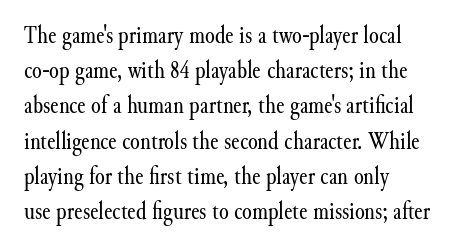
{"italic": "no", "bold": "no", "underline": "no", "align": "left", "line_spacing": "normal", "line_spacing_ratio": 1.41, "letter_spacing": "normal", "letter_spacing_em": 0.0, "glyph_px": 25}
